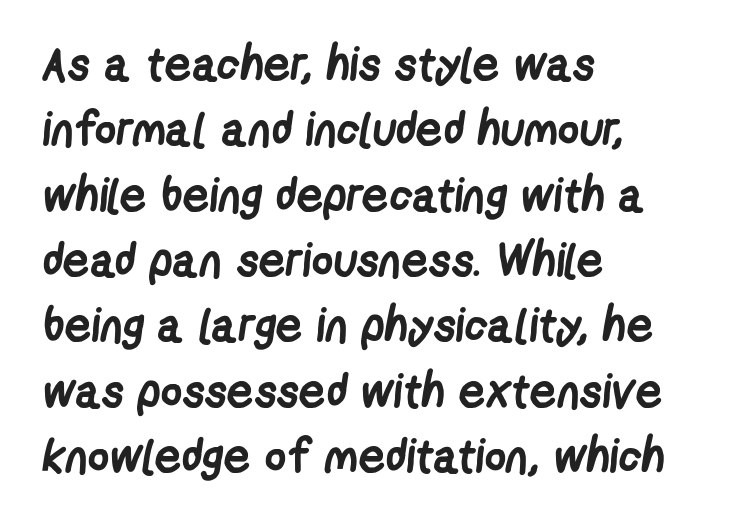
The image shows 47 px semibold, condensed sans-serif type; set left-aligned, normal line spacing (1.39x), normal letter spacing, not underlined; low stroke contrast and a medium x-height.
